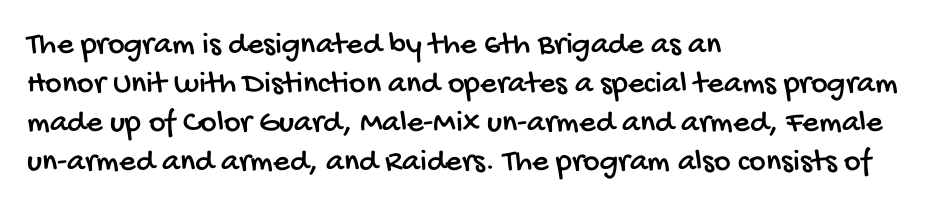
Q: Is the typeface a serif or a sans-serif typeface? A: Sans-serif.
Q: Is the text underlined? A: No.
Q: How is the paragraph aligned? A: Left-aligned.
Q: Is the spacing between letters normal or unusually wide? A: Normal.
Q: Width (condensed, normal, or wide)? A: Condensed.
Q: Stroke contrast? A: Low.
Q: x-height? A: Large.
Q: Monospaced? A: No.
